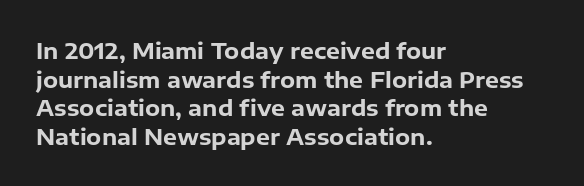
{"italic": "no", "bold": "yes", "underline": "no", "align": "left", "line_spacing": "normal", "line_spacing_ratio": 1.3, "letter_spacing": "normal", "letter_spacing_em": 0.0, "glyph_px": 22}
